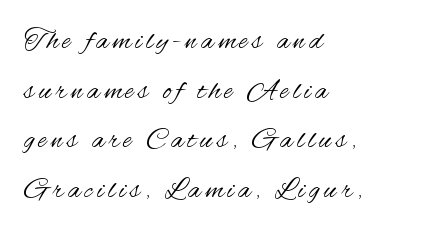
Serif or sans? Sans — the stroke terminals are bare. Visually the block forms a straight wall on the left and a jagged coastline on the right. The area under the type is left untouched. The typeface has the unassuming heft of standard copy or less.
